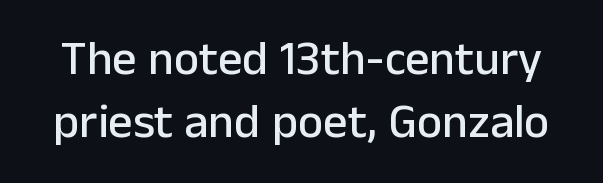
The image shows 48 px sans-serif type, upright; set normal line spacing (1.32x), normal letter spacing, not underlined; low stroke contrast and a medium x-height.
